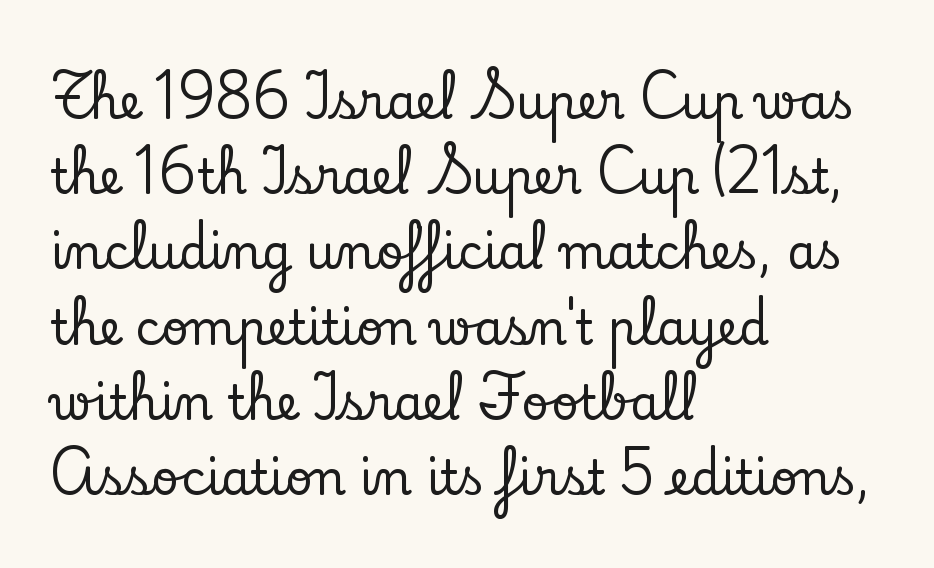
{"serif": "yes", "italic": "no", "width": "normal", "stroke_contrast": "low", "x_height": "small", "monospaced": "no", "underline": "no", "align": "left", "line_spacing": "normal", "line_spacing_ratio": 1.6, "letter_spacing": "normal", "letter_spacing_em": 0.0, "glyph_px": 47}
